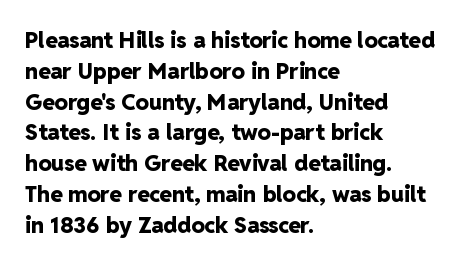
No italicization has been applied; the sample stays upright. The line-height multiplier appears to be the usual default. The face used here has the dense, thick strokes of a bold. Clear beneath every line of the passage. Each word holds together tightly as a unit, with standard inter-letter gaps. The typesetter chose a ragged-right arrangement here.
